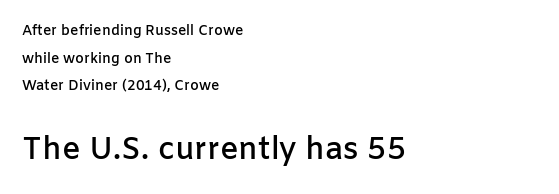
Q: Is the text bold? A: Semi-bold.
Q: Is the text italic (slanted)? A: No, it is upright.
Q: Is the typeface a serif or a sans-serif typeface? A: Sans-serif.
Q: Is the text underlined? A: No.
Q: How is the paragraph aligned? A: Left-aligned.
Q: Is the spacing between letters normal or unusually wide? A: Normal.
Q: Is the spacing between lines tight, normal or loose? A: Loose.
Q: Which block of text is set in a larger size, the first (top) or the second (bottom)? A: The second (bottom) one.
Q: Width (condensed, normal, or wide)? A: Normal.
Q: Stroke contrast? A: Low.
Q: x-height? A: Medium.
Q: Monospaced? A: No.
